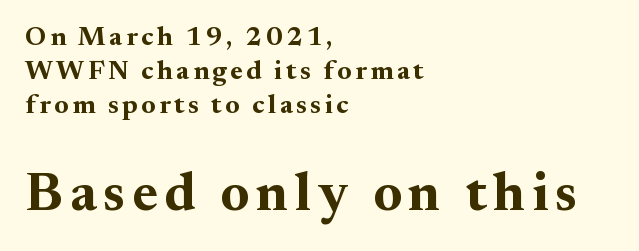
Q: Is the text bold? A: Yes.
Q: Is the text italic (slanted)? A: No, it is upright.
Q: Is the typeface a serif or a sans-serif typeface? A: Serif.
Q: Is the text underlined? A: No.
Q: How is the paragraph aligned? A: Left-aligned.
Q: Is the spacing between lines tight, normal or loose? A: Normal.
Q: Which block of text is set in a larger size, the first (top) or the second (bottom)? A: The second (bottom) one.
Q: Width (condensed, normal, or wide)? A: Normal.
Q: Stroke contrast? A: Medium.
Q: x-height? A: Small.
Q: Monospaced? A: No.
